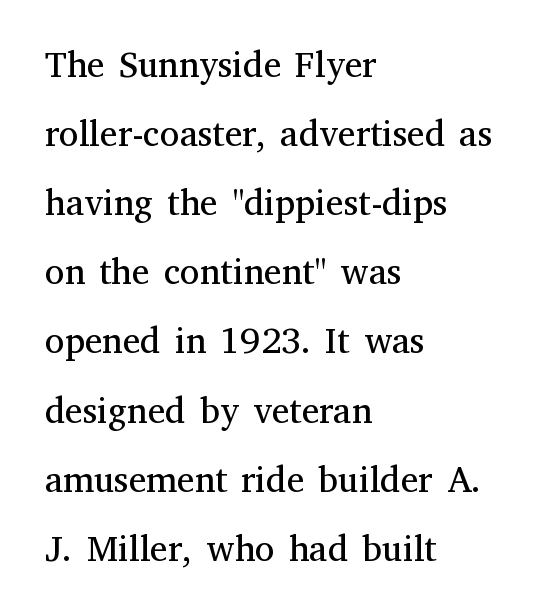
The image shows 36 px regular-weight serif type, upright; set left-aligned, loose line spacing (1.92x), normal letter spacing, not underlined; medium stroke contrast and a medium x-height.
